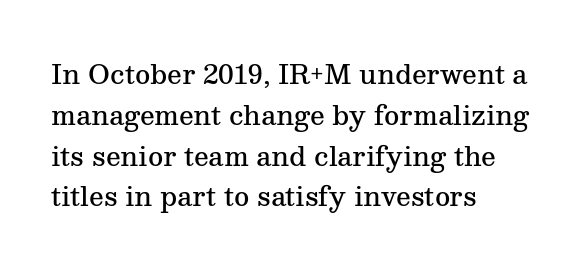
Caption: semibold face, moderately heavy strokes. Students, observe: this is what conventionally led text looks like. Quick note: not italic, upright. A bare baseline throughout the passage.
